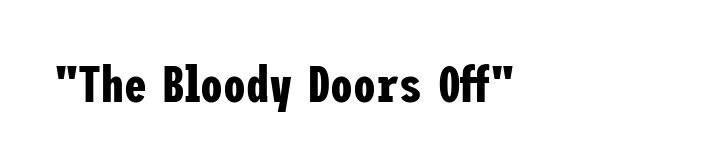
{"serif": "no", "italic": "no", "bold": "yes", "weight": "bold", "width": "condensed", "stroke_contrast": "low", "x_height": "medium", "underline": "no", "align": "left", "letter_spacing": "normal", "letter_spacing_em": 0.0, "glyph_px": 51}
